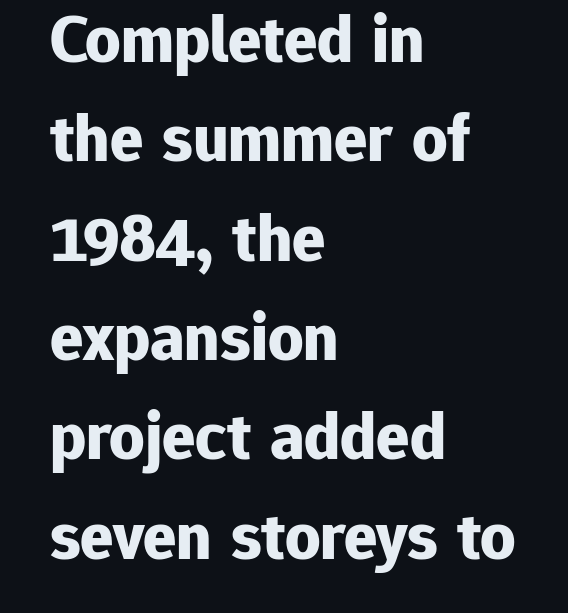
{"serif": "no", "italic": "no", "bold": "yes", "weight": "bold", "width": "normal", "stroke_contrast": "low", "x_height": "medium", "monospaced": "no", "underline": "no", "align": "left", "line_spacing": "normal", "line_spacing_ratio": 1.44, "letter_spacing": "normal", "letter_spacing_em": 0.0, "glyph_px": 69}
